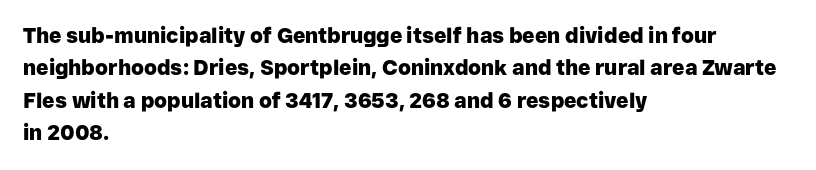
Unlike italic type, these characters show no tilt at all. Line starts are locked; line ends wander. Characters follow at the spacing the type designer built in. On the weight axis this lands at bold, roughly 700. The passage shown is not underscored anywhere.
